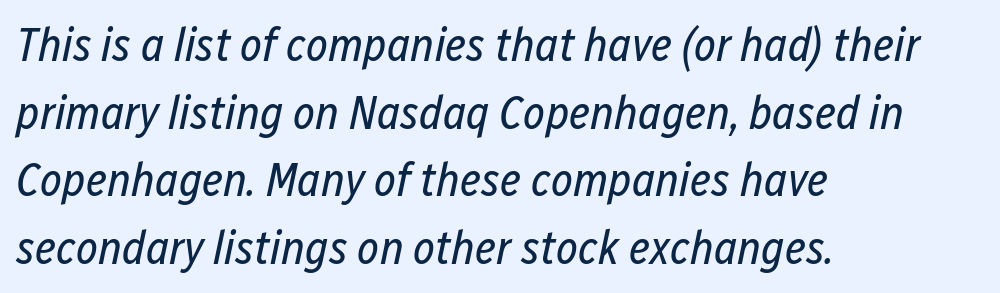
The image shows 47 px regular-weight, condensed type, italic (leaning right); set left-aligned, normal line spacing (1.44x), normal letter spacing, not underlined; low stroke contrast and a medium x-height.
